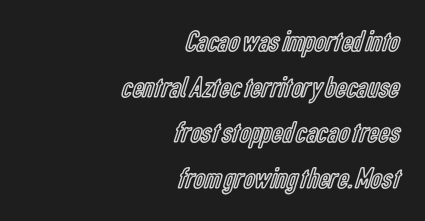
The image shows 30 px condensed type; set right-aligned, normal line spacing (1.52x), normal letter spacing, not underlined; a medium x-height.
